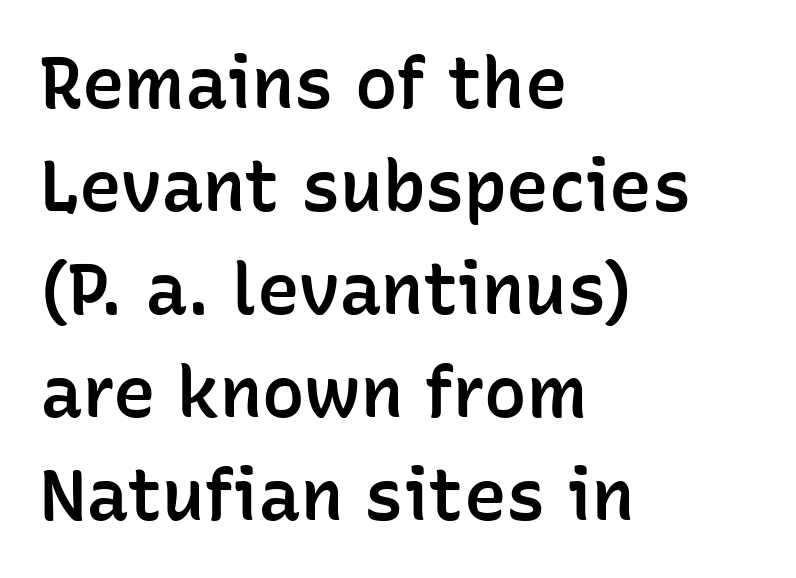
Q: Is the text bold? A: Semi-bold.
Q: Is the text italic (slanted)? A: No, it is upright.
Q: Is the typeface a serif or a sans-serif typeface? A: Sans-serif.
Q: Is the text underlined? A: No.
Q: How is the paragraph aligned? A: Left-aligned.
Q: Is the spacing between letters normal or unusually wide? A: Normal.
Q: Is the spacing between lines tight, normal or loose? A: Normal.
Q: Width (condensed, normal, or wide)? A: Normal.
Q: Stroke contrast? A: Low.
Q: x-height? A: Medium.
Q: Monospaced? A: No.
